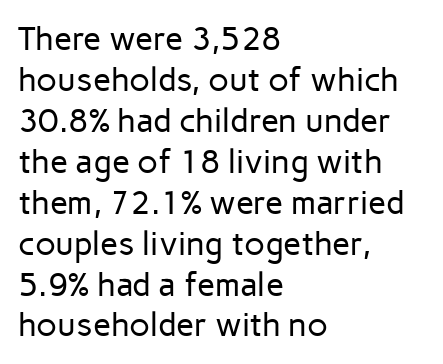
Q: Is the text bold? A: No.
Q: Is the text italic (slanted)? A: No, it is upright.
Q: Is the typeface a serif or a sans-serif typeface? A: Sans-serif.
Q: Is the text underlined? A: No.
Q: How is the paragraph aligned? A: Left-aligned.
Q: Is the spacing between letters normal or unusually wide? A: Normal.
Q: Width (condensed, normal, or wide)? A: Normal.
Q: Stroke contrast? A: Low.
Q: x-height? A: Medium.
Q: Monospaced? A: No.
